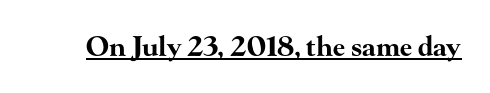
The letters stand straight up with perfectly vertical stems. Between one letter and the next there's only the usual sliver of space. Underlining? Definitely there. Strokes here are thick enough to call this a true bold.
